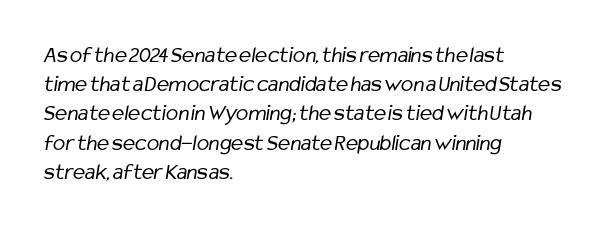
{"bold": "no", "underline": "no", "align": "left", "line_spacing": "normal", "line_spacing_ratio": 1.27, "letter_spacing": "normal", "letter_spacing_em": 0.0, "glyph_px": 23}
